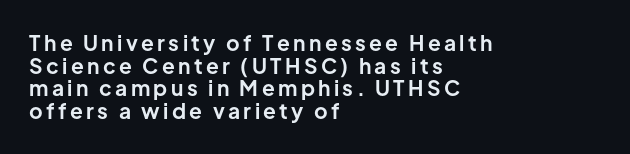
{"italic": "no", "bold": "yes", "underline": "no", "align": "left", "line_spacing": "tight", "line_spacing_ratio": 1.08, "glyph_px": 21}
